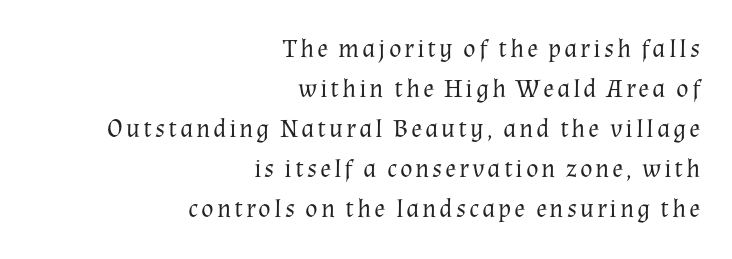
{"italic": "no", "bold": "no", "underline": "no", "align": "right", "line_spacing": "normal", "line_spacing_ratio": 1.54, "glyph_px": 26}
